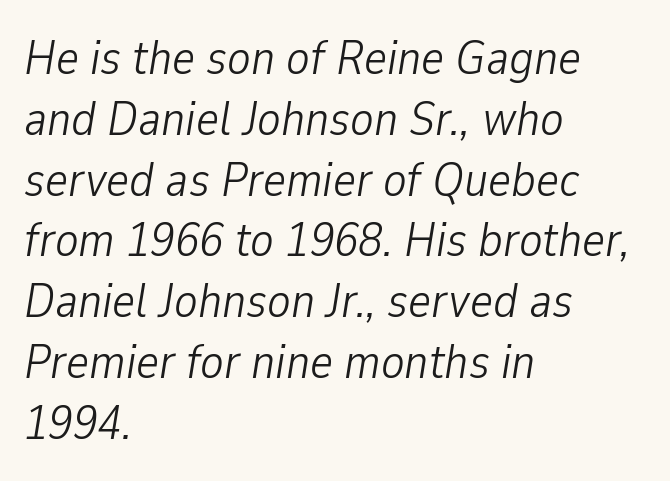
{"italic": "yes", "lean": "right", "slant_degrees": 9, "bold": "no", "weight": "light", "width": "condensed", "stroke_contrast": "low", "x_height": "medium", "monospaced": "no", "underline": "no", "align": "left", "line_spacing_ratio": 1.24, "letter_spacing": "normal", "letter_spacing_em": 0.0, "glyph_px": 49}
